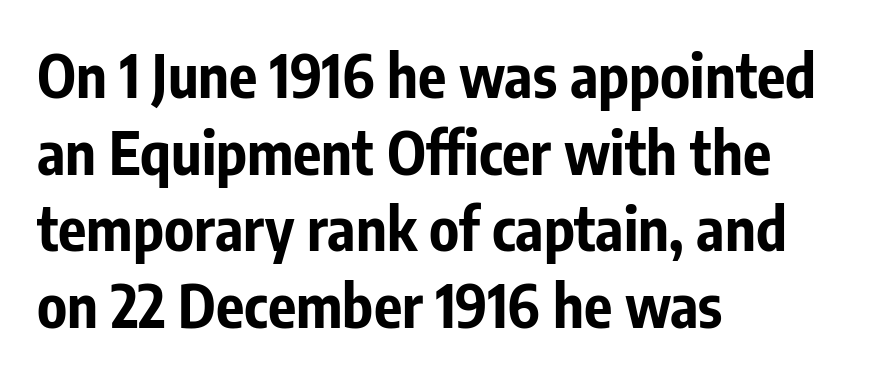
Q: Is the text bold? A: Yes.
Q: Is the text italic (slanted)? A: No, it is upright.
Q: Is the typeface a serif or a sans-serif typeface? A: Sans-serif.
Q: Is the text underlined? A: No.
Q: How is the paragraph aligned? A: Left-aligned.
Q: Is the spacing between letters normal or unusually wide? A: Normal.
Q: Is the spacing between lines tight, normal or loose? A: Normal.
Q: Width (condensed, normal, or wide)? A: Condensed.
Q: Stroke contrast? A: Low.
Q: x-height? A: Medium.
Q: Monospaced? A: No.
